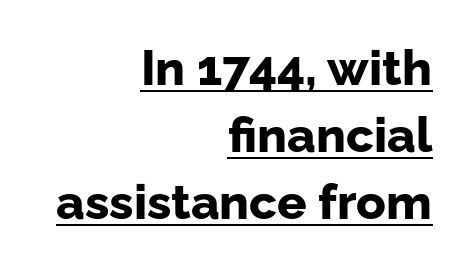
Q: Is the text bold? A: Yes.
Q: Is the text italic (slanted)? A: No, it is upright.
Q: Is the typeface a serif or a sans-serif typeface? A: Sans-serif.
Q: Is the text underlined? A: Yes.
Q: How is the paragraph aligned? A: Right-aligned.
Q: Is the spacing between letters normal or unusually wide? A: Normal.
Q: Is the spacing between lines tight, normal or loose? A: Normal.
Q: Width (condensed, normal, or wide)? A: Normal.
Q: Stroke contrast? A: Low.
Q: x-height? A: Medium.
Q: Monospaced? A: No.
